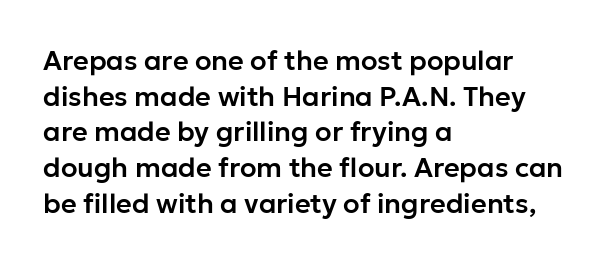
{"italic": "no", "underline": "no", "align": "left", "line_spacing": "normal", "line_spacing_ratio": 1.32, "letter_spacing": "normal", "letter_spacing_em": 0.0, "glyph_px": 27}
